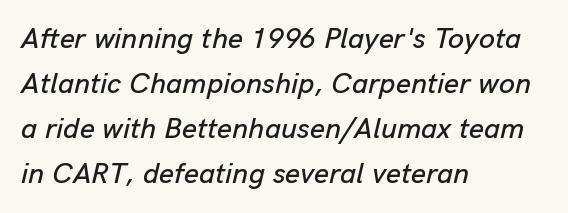
{"italic": "yes", "lean": "right", "slant_degrees": 13, "width": "normal", "stroke_contrast": "low", "x_height": "medium", "monospaced": "no", "underline": "no", "align": "left", "line_spacing": "normal", "line_spacing_ratio": 1.55, "letter_spacing": "normal", "letter_spacing_em": 0.0, "glyph_px": 29}
